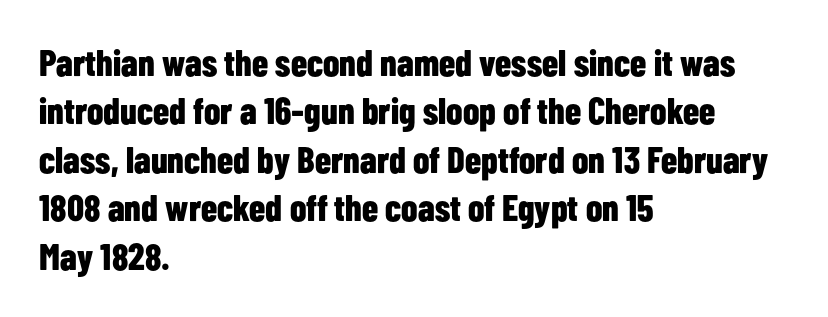
The letters are bold, with thick, heavy strokes. The designer went with a sans here, leaving each stem footless. Caption: standard tracking, unaltered. The designer left line spacing at the default. Character widths vary here, with narrow letters taking less room than wide ones. The typesetter chose a ragged-right arrangement here.
